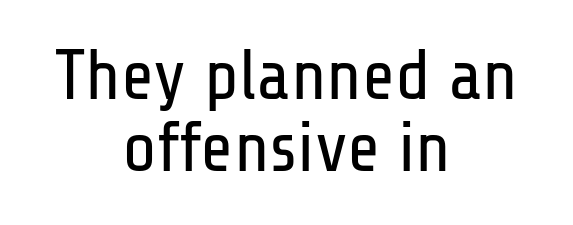
Heaviness? Minimal to ordinary, like unemphasized prose. Descenders are the only things crossing below the line. You can tell it's not italic because the verticals are truly vertical. The line-height multiplier appears low, near solid setting. Character widths vary here, with narrow letters taking less room than wide ones. The face used here is rendered with its standard letterfit.
